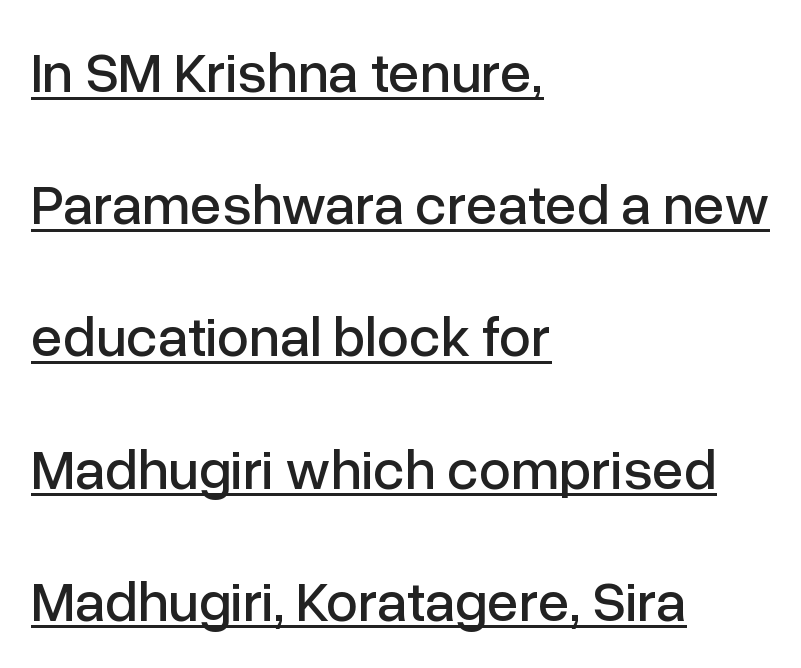
Q: Is the text italic (slanted)? A: No, it is upright.
Q: Is the typeface a serif or a sans-serif typeface? A: Sans-serif.
Q: Is the text underlined? A: Yes.
Q: How is the paragraph aligned? A: Left-aligned.
Q: Is the spacing between letters normal or unusually wide? A: Normal.
Q: Is the spacing between lines tight, normal or loose? A: Loose.
Q: Width (condensed, normal, or wide)? A: Normal.
Q: Stroke contrast? A: Low.
Q: x-height? A: Medium.
Q: Monospaced? A: No.
